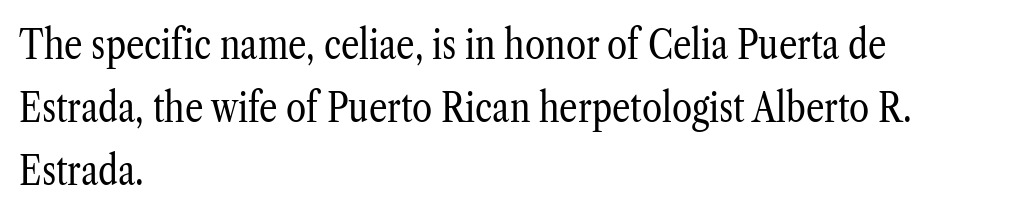
Q: Is the text bold? A: No.
Q: Is the text italic (slanted)? A: No, it is upright.
Q: Is the typeface a serif or a sans-serif typeface? A: Serif.
Q: Is the text underlined? A: No.
Q: How is the paragraph aligned? A: Left-aligned.
Q: Is the spacing between letters normal or unusually wide? A: Normal.
Q: Is the spacing between lines tight, normal or loose? A: Normal.
Q: Width (condensed, normal, or wide)? A: Condensed.
Q: Stroke contrast? A: Low.
Q: x-height? A: Medium.
Q: Monospaced? A: No.
